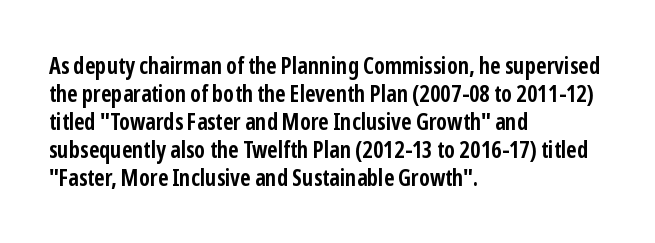
The image shows 23 px bold type, upright; set left-aligned, line spacing 1.22x, normal letter spacing, not underlined.
